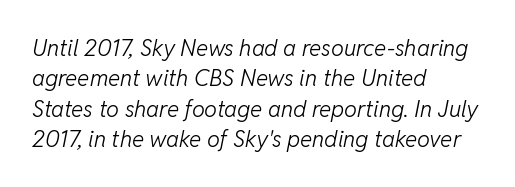
Q: Is the text bold? A: No.
Q: Is the text italic (slanted)? A: Yes, it leans right by about 11 degrees.
Q: Is the text underlined? A: No.
Q: How is the paragraph aligned? A: Left-aligned.
Q: Is the spacing between letters normal or unusually wide? A: Normal.
Q: Is the spacing between lines tight, normal or loose? A: Normal.
